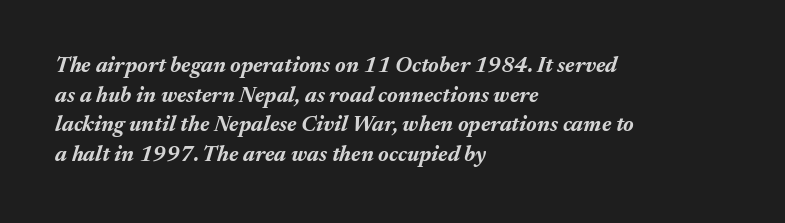
{"italic": "yes", "lean": "right", "slant_degrees": 17, "bold": "yes", "underline": "no", "align": "left", "line_spacing": "normal", "line_spacing_ratio": 1.35, "letter_spacing": "normal", "letter_spacing_em": 0.0, "glyph_px": 22}
